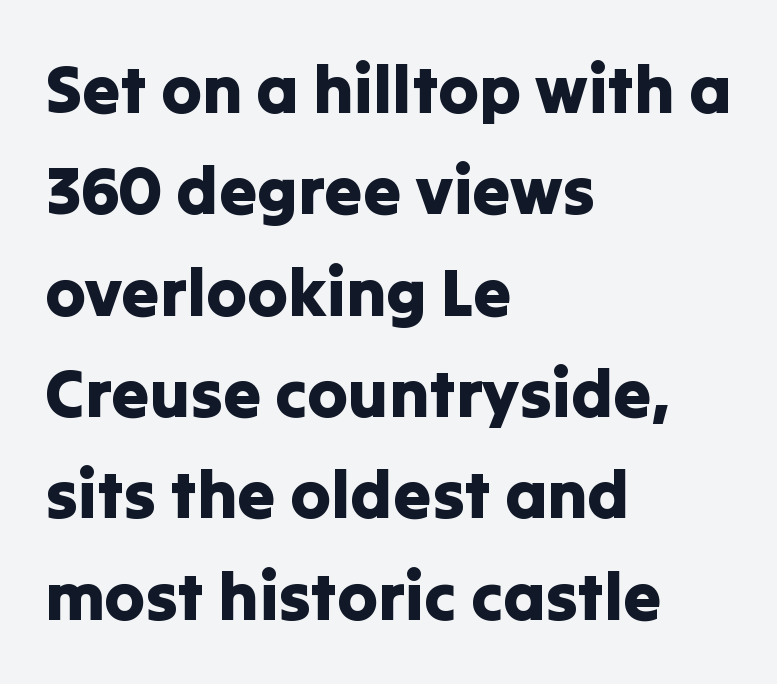
{"serif": "no", "italic": "no", "width": "normal", "stroke_contrast": "low", "x_height": "medium", "monospaced": "no", "underline": "no", "align": "left", "line_spacing": "normal", "line_spacing_ratio": 1.49, "letter_spacing": "normal", "letter_spacing_em": 0.0, "glyph_px": 68}
